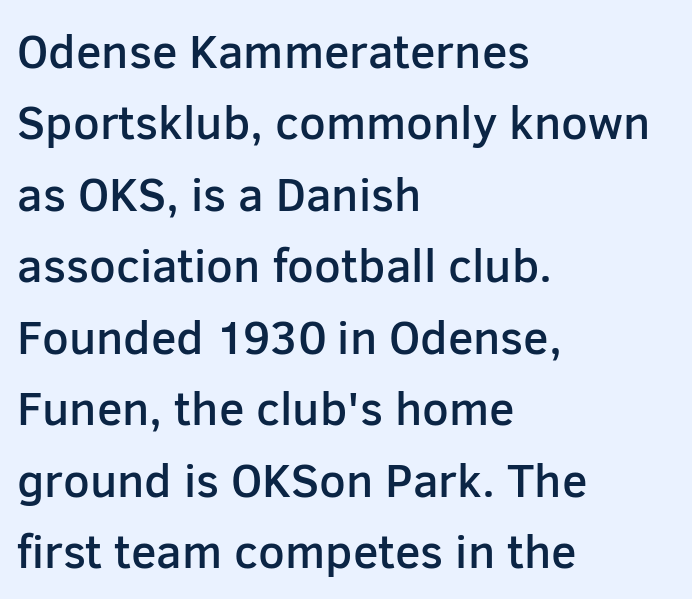
Q: Is the text bold? A: Semi-bold.
Q: Is the text italic (slanted)? A: No, it is upright.
Q: Is the typeface a serif or a sans-serif typeface? A: Sans-serif.
Q: Is the text underlined? A: No.
Q: How is the paragraph aligned? A: Left-aligned.
Q: Is the spacing between letters normal or unusually wide? A: Normal.
Q: Is the spacing between lines tight, normal or loose? A: Normal.
Q: Width (condensed, normal, or wide)? A: Normal.
Q: Stroke contrast? A: Low.
Q: x-height? A: Medium.
Q: Monospaced? A: No.
